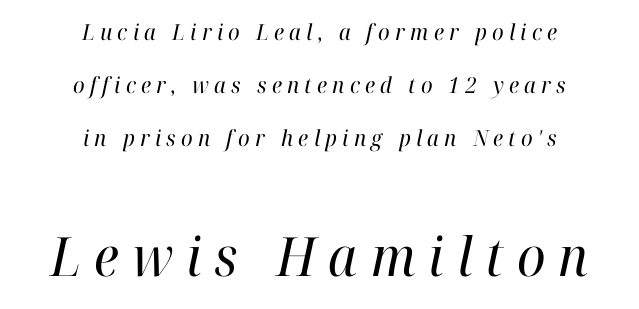
Q: Is the text bold? A: No.
Q: Is the text italic (slanted)? A: Yes, it leans right by about 12 degrees.
Q: Is the typeface a serif or a sans-serif typeface? A: Serif.
Q: Is the text underlined? A: No.
Q: How is the paragraph aligned? A: Centered.
Q: Is the spacing between letters normal or unusually wide? A: Unusually wide.
Q: Is the spacing between lines tight, normal or loose? A: Loose.
Q: Which block of text is set in a larger size, the first (top) or the second (bottom)? A: The second (bottom) one.
Q: Width (condensed, normal, or wide)? A: Normal.
Q: Stroke contrast? A: High.
Q: x-height? A: Medium.
Q: Monospaced? A: No.
